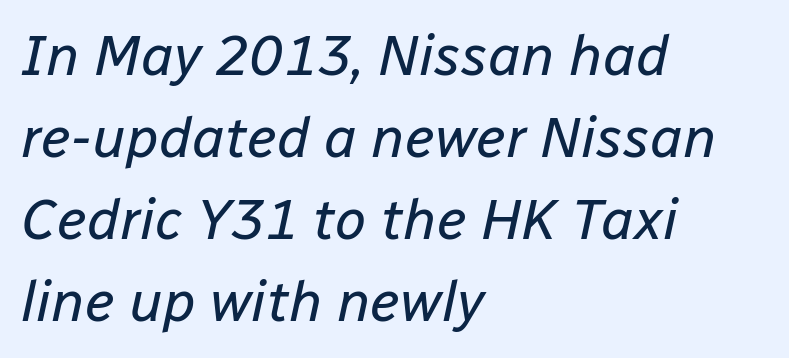
Q: Is the text bold? A: No.
Q: Is the text italic (slanted)? A: Yes, it leans right by about 12 degrees.
Q: Is the text underlined? A: No.
Q: How is the paragraph aligned? A: Left-aligned.
Q: Is the spacing between letters normal or unusually wide? A: Normal.
Q: Is the spacing between lines tight, normal or loose? A: Normal.
Q: Width (condensed, normal, or wide)? A: Normal.
Q: Stroke contrast? A: Low.
Q: x-height? A: Medium.
Q: Monospaced? A: No.
